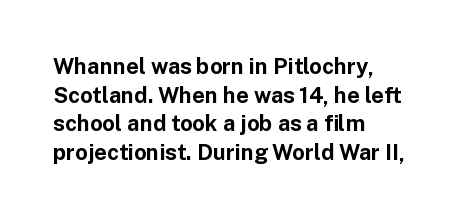
Teacher's note: observe the even left margin — that is flush-left alignment. You can tell it's not italic because the verticals are truly vertical. Words float on clear page, feet unadorned. The letterforms sit shoulder to shoulder at normal distance.
